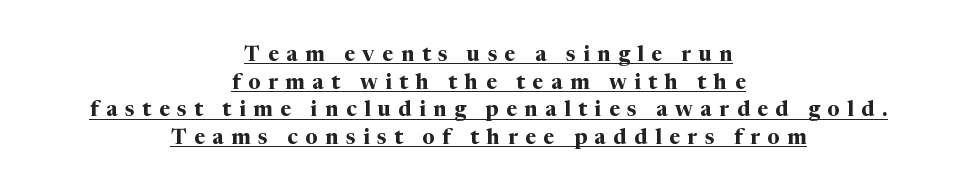
Q: Is the text bold? A: Yes.
Q: Is the text italic (slanted)? A: No, it is upright.
Q: Is the text underlined? A: Yes.
Q: How is the paragraph aligned? A: Centered.
Q: Is the spacing between letters normal or unusually wide? A: Unusually wide.
Q: Is the spacing between lines tight, normal or loose? A: Normal.
